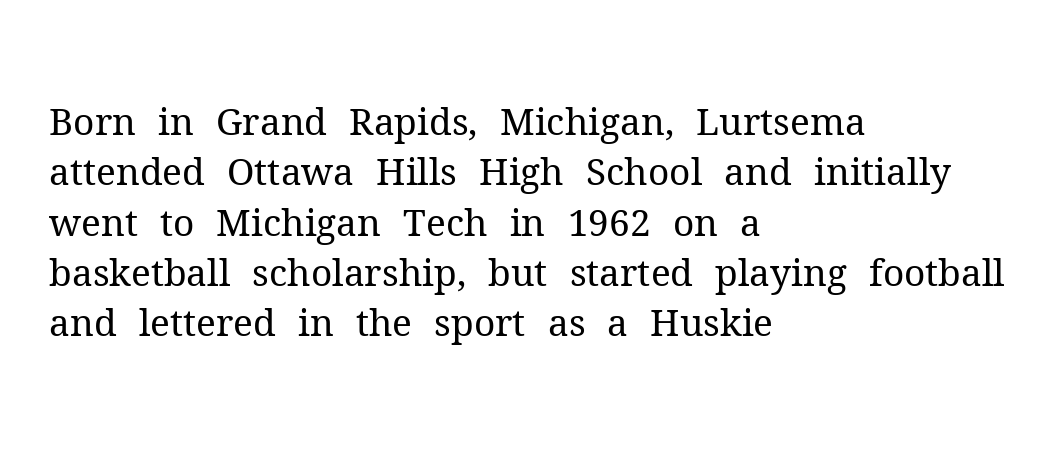
The image shows 37 px regular-weight serif type, upright; set left-aligned, normal line spacing (1.36x), normal letter spacing, not underlined; medium stroke contrast and a medium x-height.
